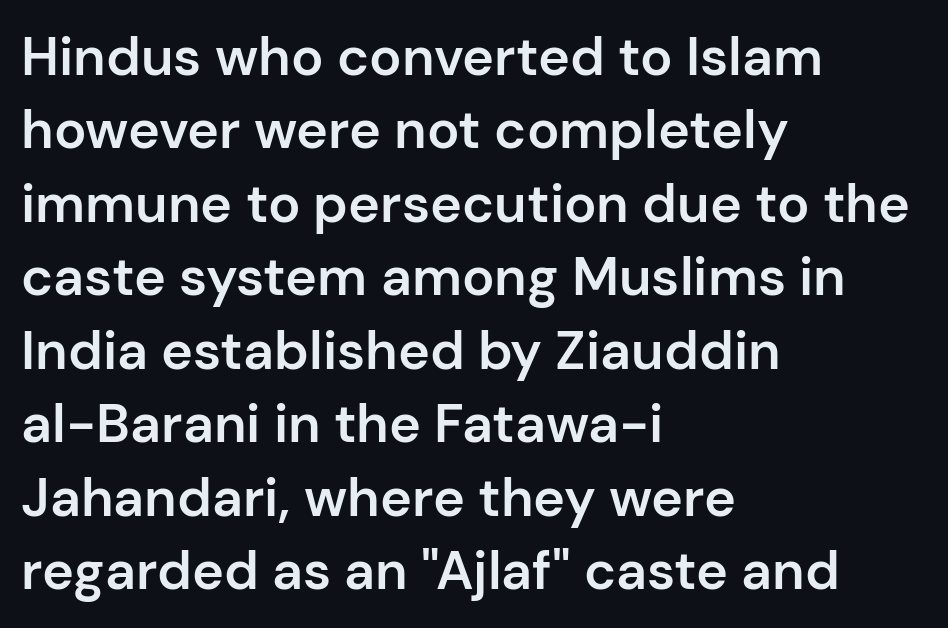
{"serif": "no", "italic": "no", "bold": "semi", "weight": "semibold", "width": "normal", "stroke_contrast": "low", "x_height": "medium", "monospaced": "no", "underline": "no", "align": "left", "line_spacing": "normal", "line_spacing_ratio": 1.36, "letter_spacing": "normal", "letter_spacing_em": 0.0, "glyph_px": 54}
